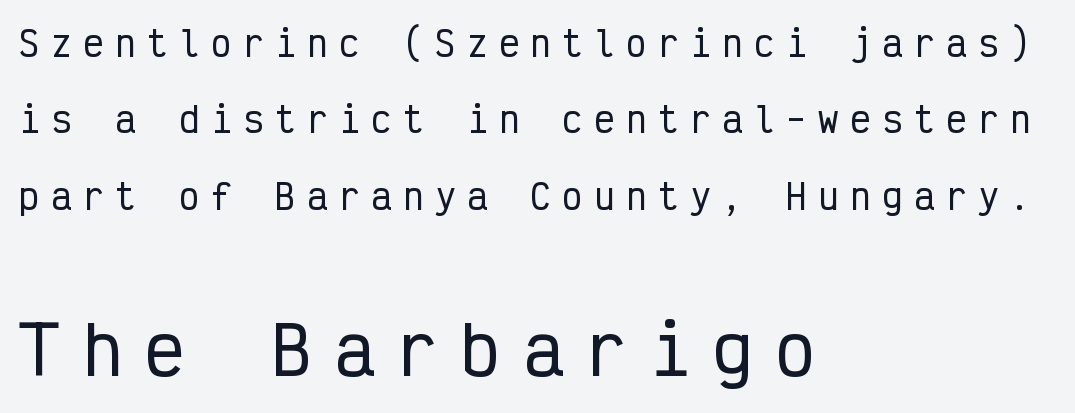
Style check: upright. One glance says open: line gaps are wider than usual. Larger block? The one below; the one above is distinctly smaller. The tracking reads as deliberately expanded to a designer's eye. Look at the bottom of the vertical strokes: they stop flat, with no serifs.
